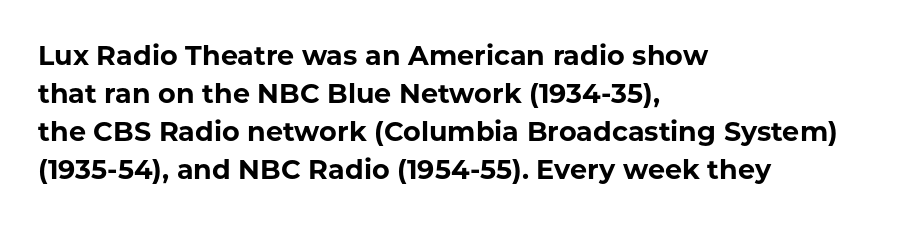
The image shows 27 px bold type, upright; set left-aligned, normal line spacing (1.41x), normal letter spacing, not underlined.
